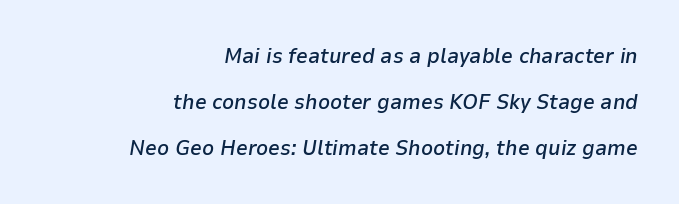
The image shows 21 px text type, italic (leaning right); set right-aligned, loose line spacing (2.18x), normal letter spacing, not underlined.
